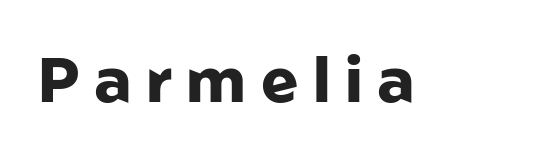
Q: Is the text bold? A: Yes.
Q: Is the text italic (slanted)? A: No, it is upright.
Q: Is the typeface a serif or a sans-serif typeface? A: Sans-serif.
Q: Is the text underlined? A: No.
Q: Is the spacing between letters normal or unusually wide? A: Unusually wide.
Q: Width (condensed, normal, or wide)? A: Normal.
Q: Stroke contrast? A: Low.
Q: x-height? A: Medium.
Q: Monospaced? A: No.
